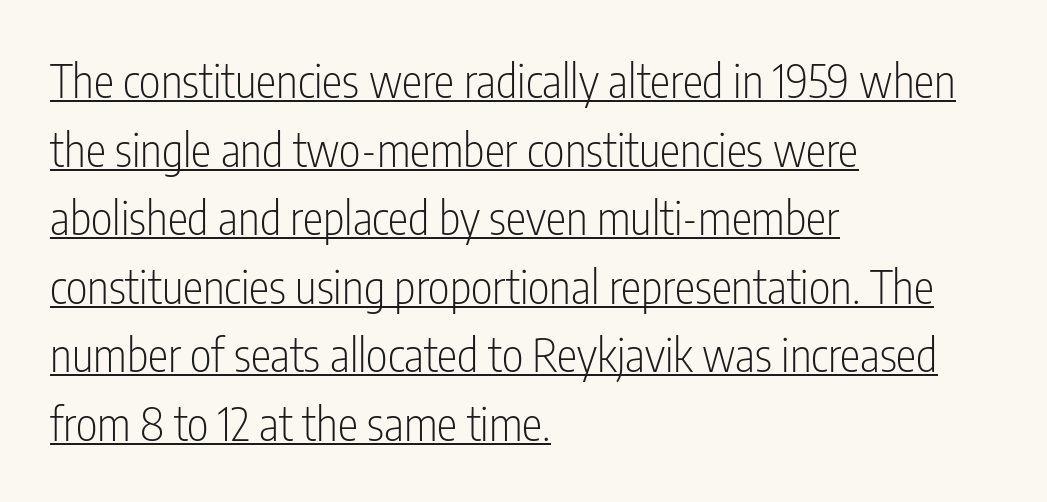
You could not count columns in this text — the font is proportionally spaced. The glyphs in this specimen are sans serif. The horizontal fit of the characters is conventional and even. The letters stand upright; this is a roman face. Letters have the restrained weight of plain body copy at most. Line spacing here is normal.
